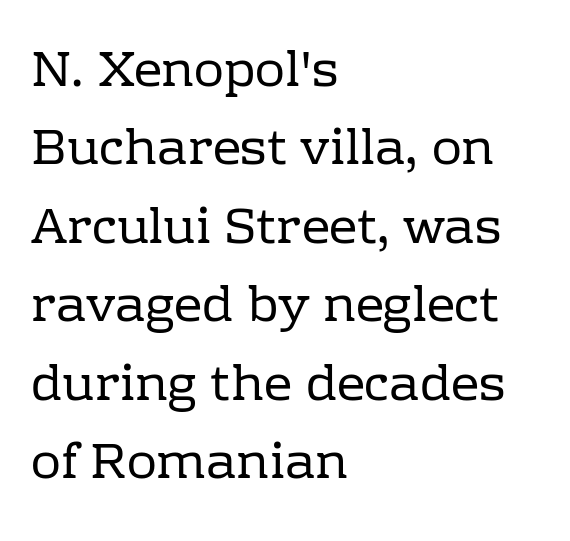
{"serif": "yes", "italic": "no", "bold": "no", "weight": "regular", "width": "normal", "stroke_contrast": "low", "x_height": "medium", "monospaced": "no", "underline": "no", "align": "left", "line_spacing": "normal", "line_spacing_ratio": 1.57, "letter_spacing": "normal", "letter_spacing_em": 0.0, "glyph_px": 50}
